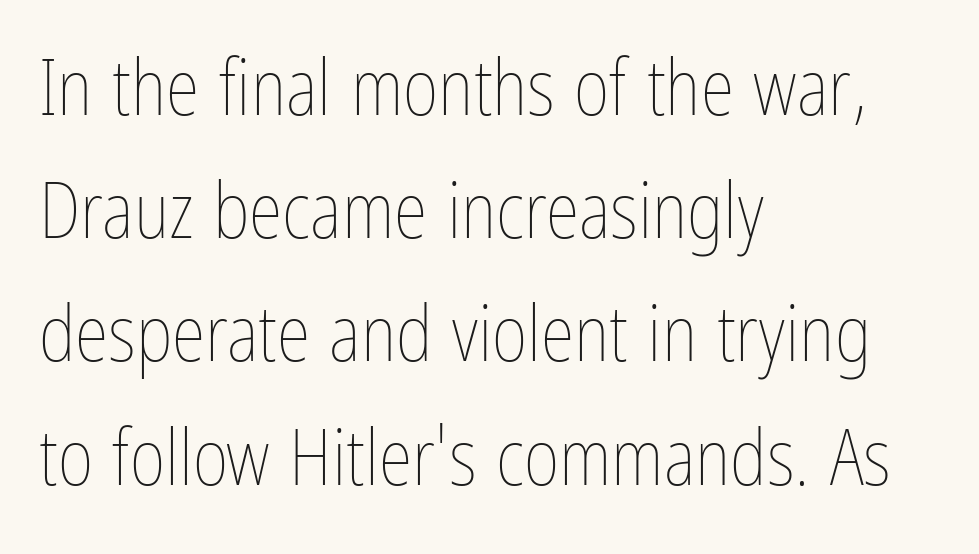
Q: Is the text bold? A: No.
Q: Is the text italic (slanted)? A: No, it is upright.
Q: Is the text underlined? A: No.
Q: How is the paragraph aligned? A: Left-aligned.
Q: Is the spacing between letters normal or unusually wide? A: Normal.
Q: Is the spacing between lines tight, normal or loose? A: Normal.
Q: Width (condensed, normal, or wide)? A: Condensed.
Q: Stroke contrast? A: Low.
Q: x-height? A: Medium.
Q: Monospaced? A: No.
